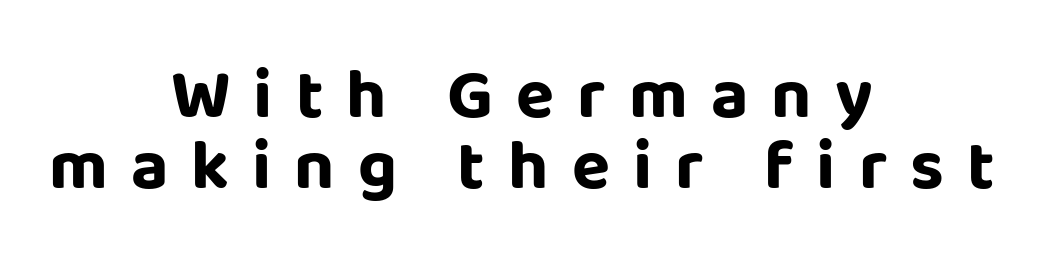
Q: Is the text bold? A: Yes.
Q: Is the text italic (slanted)? A: No, it is upright.
Q: Is the typeface a serif or a sans-serif typeface? A: Sans-serif.
Q: Is the text underlined? A: No.
Q: How is the paragraph aligned? A: Centered.
Q: Is the spacing between letters normal or unusually wide? A: Unusually wide.
Q: Is the spacing between lines tight, normal or loose? A: Tight.
Q: Width (condensed, normal, or wide)? A: Normal.
Q: Stroke contrast? A: Low.
Q: x-height? A: Large.
Q: Monospaced? A: No.
